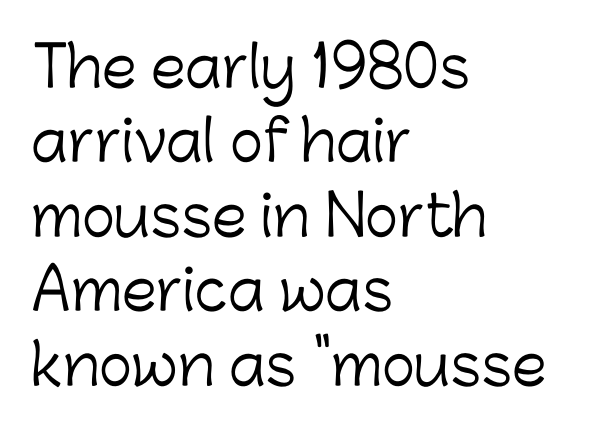
Horizontal alignment here is leftward, the default for most running prose. Compared with typical body copy, the letter spacing here is the same. Does the type have serifs? No, each stem ends abruptly. Note the varied advance widths — an 'i' is clearly narrower than an 'm'. The vertical gap from one line to the next is medium.
